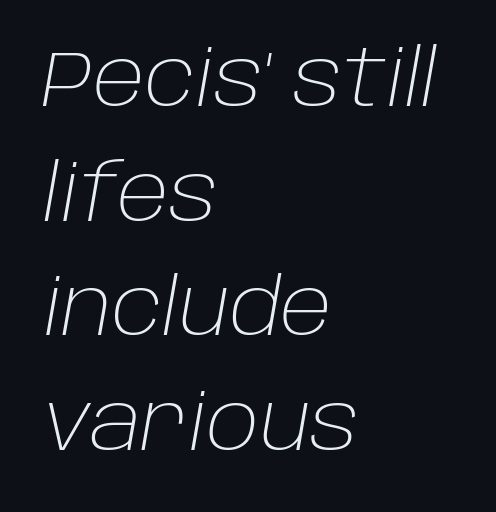
{"italic": "yes", "lean": "right", "slant_degrees": 10, "bold": "no", "weight": "light", "width": "normal", "stroke_contrast": "low", "x_height": "large", "monospaced": "no", "underline": "no", "align": "left", "line_spacing": "normal", "line_spacing_ratio": 1.47, "letter_spacing": "normal", "letter_spacing_em": 0.0, "glyph_px": 78}
